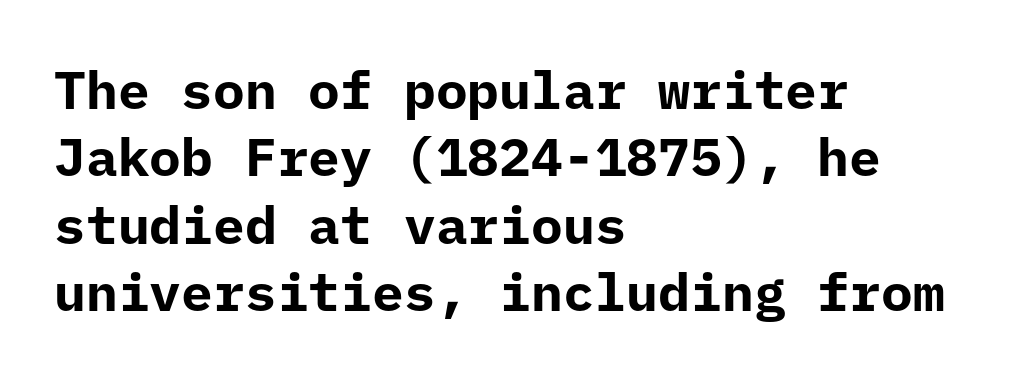
{"serif": "no", "italic": "no", "bold": "yes", "weight": "bold", "width": "normal", "stroke_contrast": "low", "x_height": "medium", "monospaced": "yes", "underline": "no", "align": "left", "line_spacing": "normal", "line_spacing_ratio": 1.27, "letter_spacing": "normal", "letter_spacing_em": 0.0, "glyph_px": 53}
